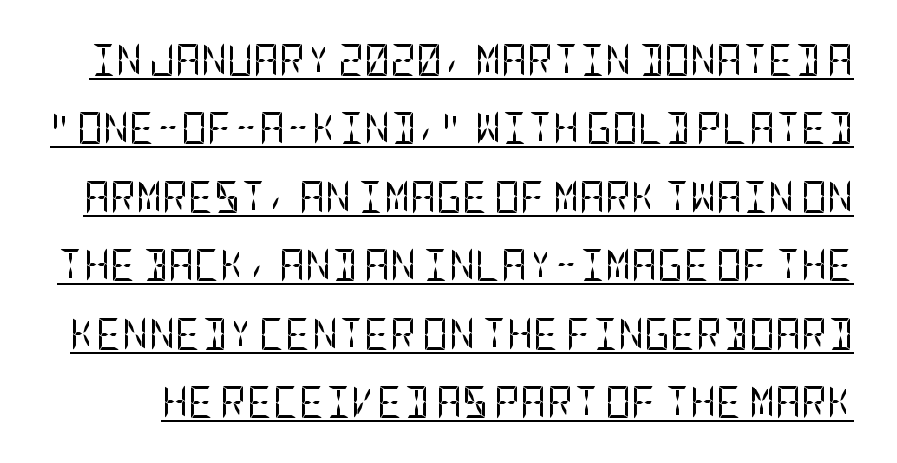
In terms of leading, this rendering errs on the spacious side. The tracking reads as untouched default to a designer's eye. Unbolded letterforms with no extra heft. A baseline rule has been typeset under these characters. The passage shown is typeset with a sans-serif family.
